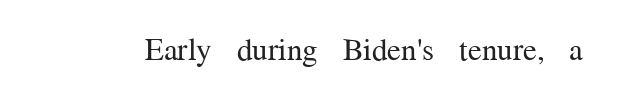
Q: Is the text bold? A: No.
Q: Is the text italic (slanted)? A: No, it is upright.
Q: Is the typeface a serif or a sans-serif typeface? A: Serif.
Q: Is the text underlined? A: No.
Q: Is the spacing between letters normal or unusually wide? A: Normal.
Q: Width (condensed, normal, or wide)? A: Normal.
Q: Stroke contrast? A: Medium.
Q: x-height? A: Medium.
Q: Monospaced? A: No.
